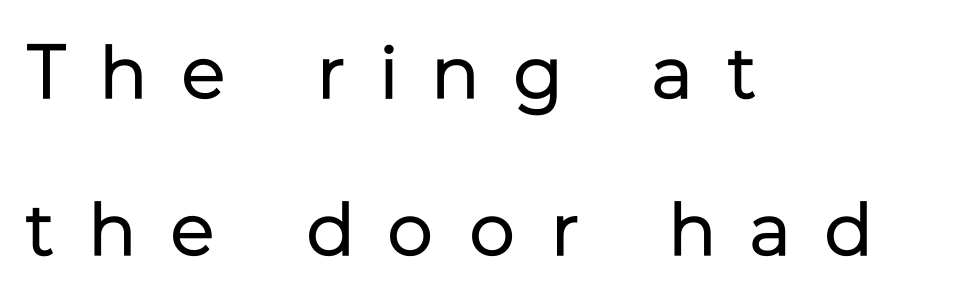
The image shows 76 px regular-weight sans-serif type, upright; set left-aligned, loose line spacing (2.06x), unusually wide letter spacing (+0.47 em), not underlined; low stroke contrast and a medium x-height.
